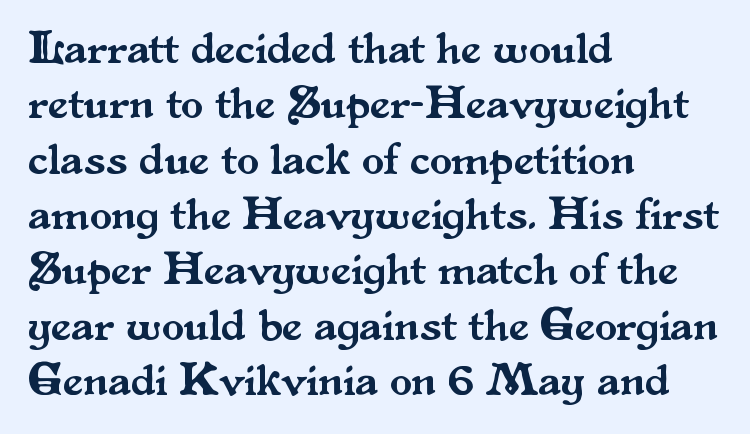
The image shows 45 px serif type, upright; set left-aligned, line spacing 1.23x, normal letter spacing, not underlined; medium stroke contrast and a small x-height.
